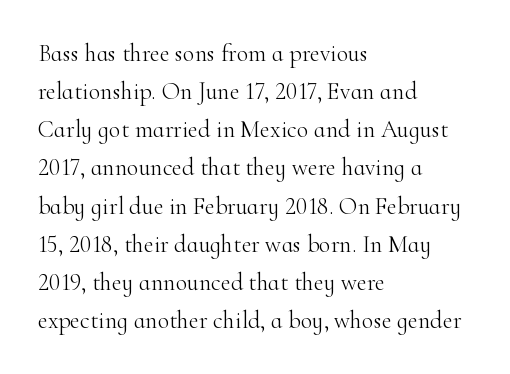
{"italic": "no", "bold": "no", "underline": "no", "align": "left", "line_spacing": "normal", "line_spacing_ratio": 1.59, "letter_spacing": "normal", "letter_spacing_em": 0.0, "glyph_px": 24}
